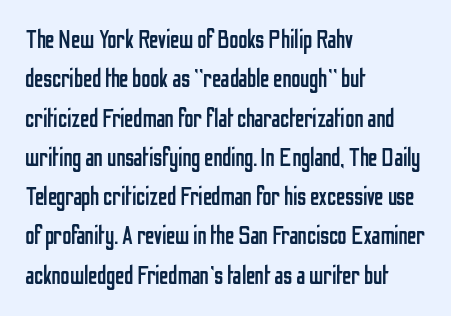
A typesetter would mark this as roman, not italic. Does the leading feel generous? No, just average. The typesetter chose a ragged-right arrangement here. The gaps between neighbouring characters are ordinary and unremarkable. Is this a heavy cut? Hardly; it is regular or lighter. The space directly below the letters is spotless.
